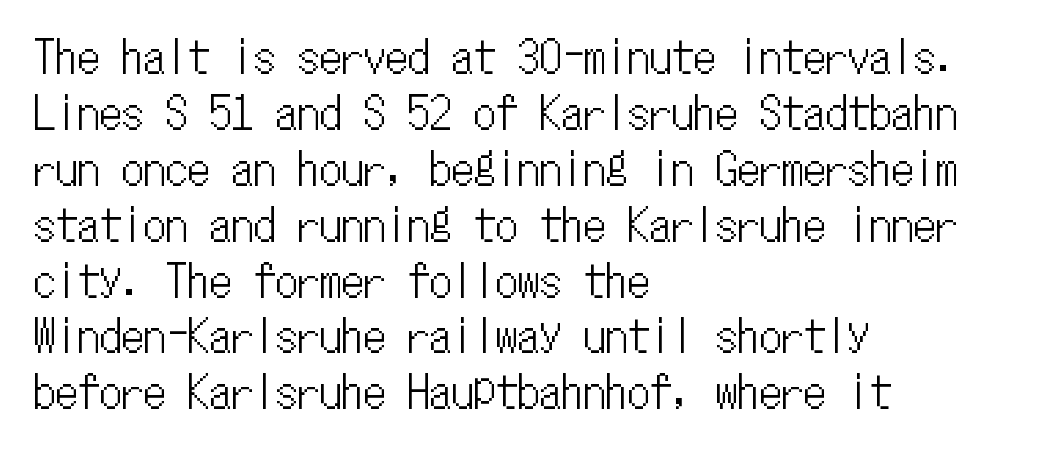
The image shows 44 px condensed type, upright, monospaced; set left-aligned, normal line spacing (1.27x), normal letter spacing, not underlined; low stroke contrast and a medium x-height.
